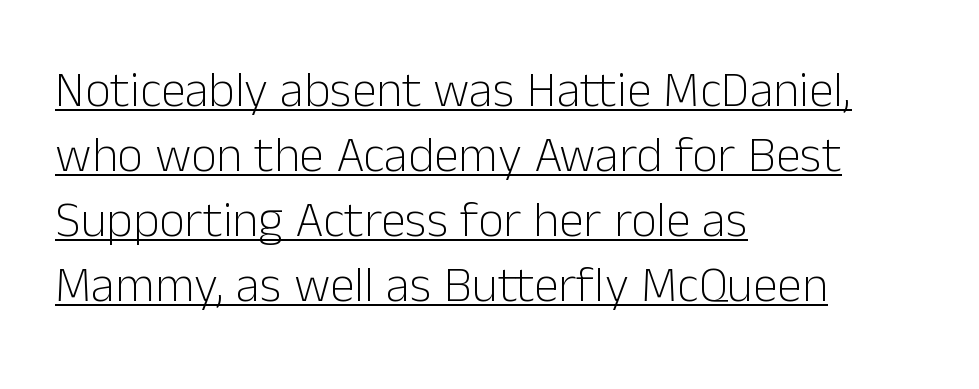
The image shows 50 px light sans-serif type, upright; set left-aligned, normal line spacing (1.3x), normal letter spacing, underlined; low stroke contrast and a medium x-height.
